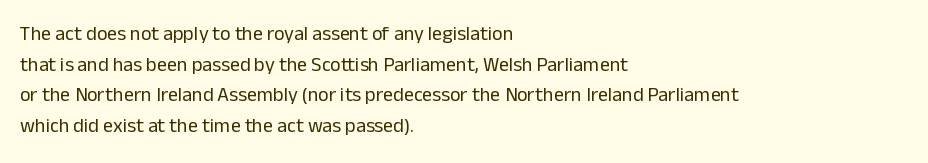
If you drew a line through each stem, it would be perfectly vertical. Students, observe: this is what conventionally led text looks like. Alignment: flush left. Decoration check: the copy has no underline.
